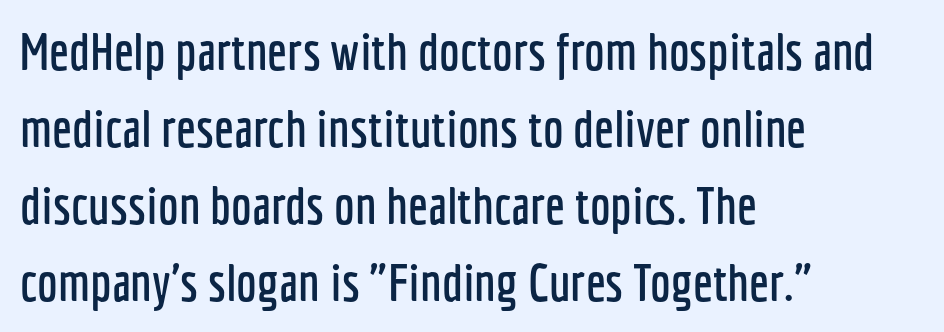
The line-height multiplier appears to be the usual default. Designer's note — italics off, roman on. A sans-serif font was chosen for this passage. Horizontally, the lines are justified to the leading edge only. Proportional: the letters do not fall into vertical columns. The gaps between neighbouring characters are ordinary and unremarkable.
